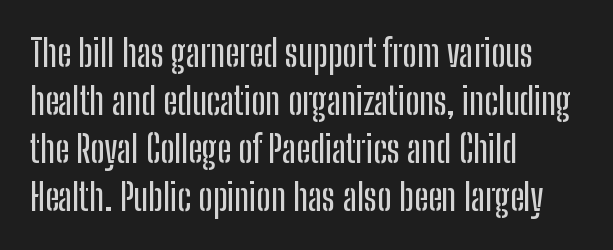
Q: Is the text italic (slanted)? A: No, it is upright.
Q: Is the typeface a serif or a sans-serif typeface? A: Sans-serif.
Q: Is the text underlined? A: No.
Q: How is the paragraph aligned? A: Left-aligned.
Q: Is the spacing between letters normal or unusually wide? A: Normal.
Q: Is the spacing between lines tight, normal or loose? A: Normal.
Q: Width (condensed, normal, or wide)? A: Condensed.
Q: Stroke contrast? A: Low.
Q: x-height? A: Medium.
Q: Monospaced? A: No.
